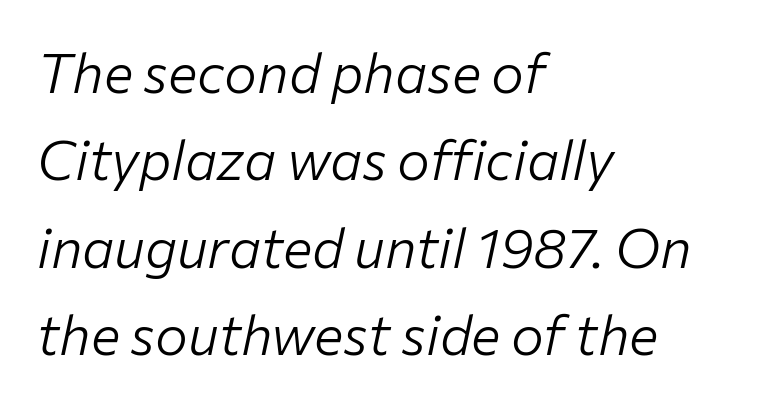
Q: Is the text bold? A: No.
Q: Is the text italic (slanted)? A: Yes, it leans right by about 12 degrees.
Q: Is the text underlined? A: No.
Q: How is the paragraph aligned? A: Left-aligned.
Q: Is the spacing between letters normal or unusually wide? A: Normal.
Q: Is the spacing between lines tight, normal or loose? A: Normal.
Q: Width (condensed, normal, or wide)? A: Normal.
Q: Stroke contrast? A: Low.
Q: x-height? A: Medium.
Q: Monospaced? A: No.
